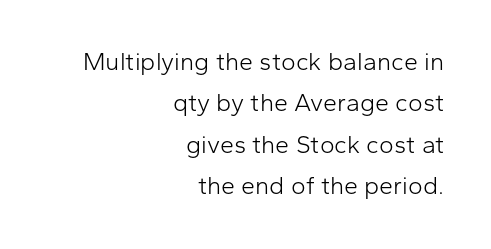
The rendering anchors every line to the right-hand side. This sample uses an upright cut, with every glyph sitting square on the baseline. Descenders are the only things crossing below the line. The rendering uses a moderate line-height, typical for paragraphs.
